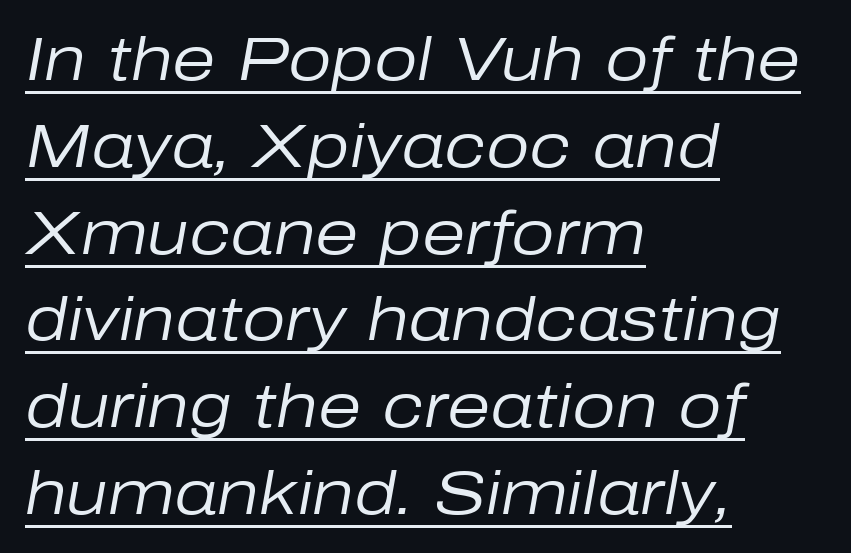
Q: Is the text bold? A: No.
Q: Is the text italic (slanted)? A: Yes, it leans right by about 10 degrees.
Q: Is the text underlined? A: Yes.
Q: How is the paragraph aligned? A: Left-aligned.
Q: Is the spacing between letters normal or unusually wide? A: Normal.
Q: Is the spacing between lines tight, normal or loose? A: Normal.
Q: Width (condensed, normal, or wide)? A: Normal.
Q: Stroke contrast? A: Low.
Q: x-height? A: Medium.
Q: Monospaced? A: No.
